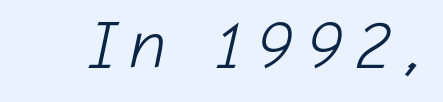
The image shows 68 px light type, italic (leaning right); set not underlined; low stroke contrast and a medium x-height.
